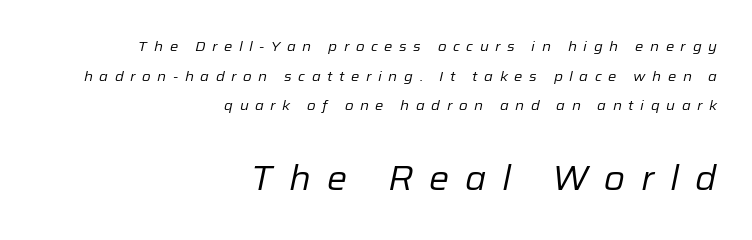
{"italic": "yes", "lean": "right", "slant_degrees": 12, "bold": "no", "weight": "regular", "width": "normal", "stroke_contrast": "low", "x_height": "medium", "monospaced": "no", "underline": "no", "align": "right", "line_spacing": "loose", "line_spacing_ratio": 2.11, "letter_spacing": "wide", "letter_spacing_em": 0.47, "larger_block": "second", "size_ratio": 2.43, "glyph_px": 34}
